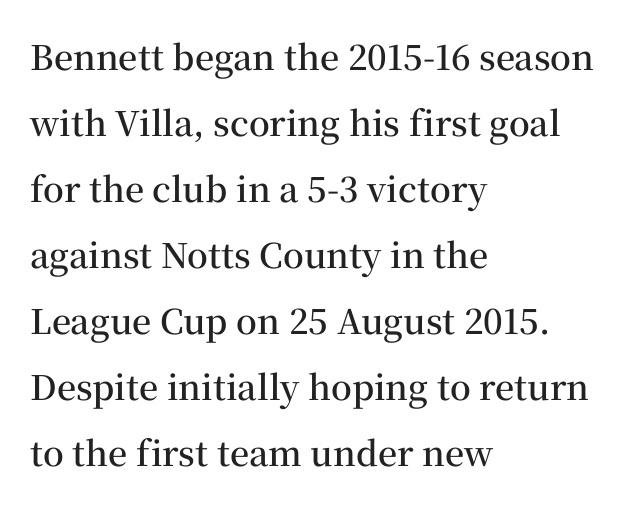
{"serif": "yes", "italic": "no", "bold": "semi", "weight": "semibold", "width": "normal", "stroke_contrast": "medium", "x_height": "medium", "monospaced": "no", "underline": "no", "align": "left", "line_spacing": "loose", "line_spacing_ratio": 1.94, "letter_spacing": "normal", "letter_spacing_em": 0.0, "glyph_px": 34}
